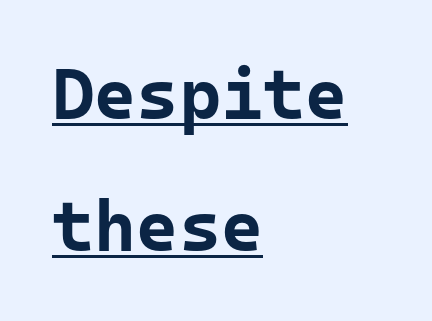
The image shows 72 px bold sans-serif type, upright, monospaced; set left-aligned, line spacing 1.84x, normal letter spacing, underlined; low stroke contrast and a medium x-height.
